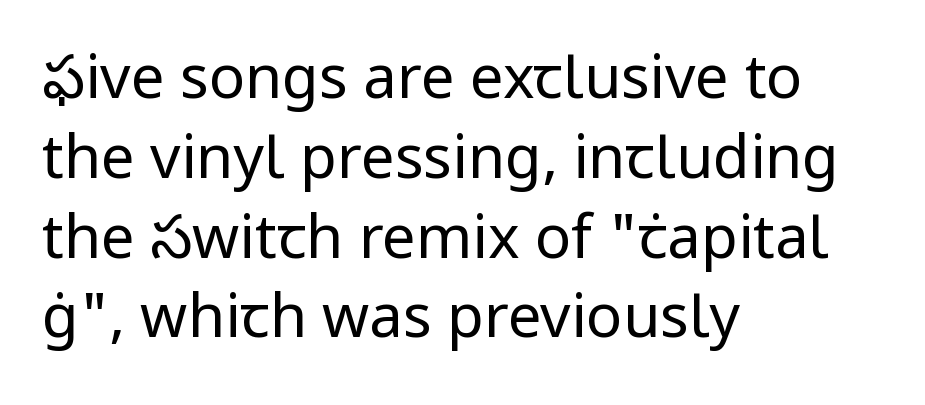
The image shows 60 px regular-weight sans-serif type, upright; set left-aligned, normal line spacing (1.33x), normal letter spacing, not underlined; low stroke contrast and a medium x-height.
